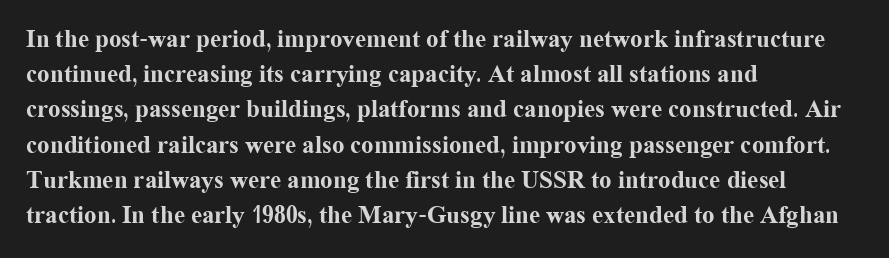
Here the glyphs are tracked normally, forming tight word shapes. Posture: upright roman. Plain, unruled lines of type. Leading matches the norm, producing a regular column.
